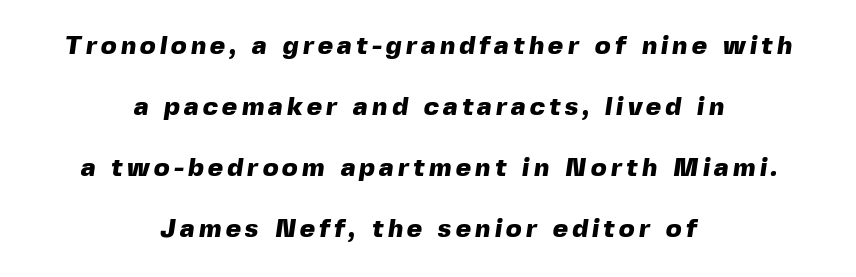
Q: Is the text bold? A: Yes.
Q: Is the text underlined? A: No.
Q: How is the paragraph aligned? A: Centered.
Q: Is the spacing between lines tight, normal or loose? A: Loose.
